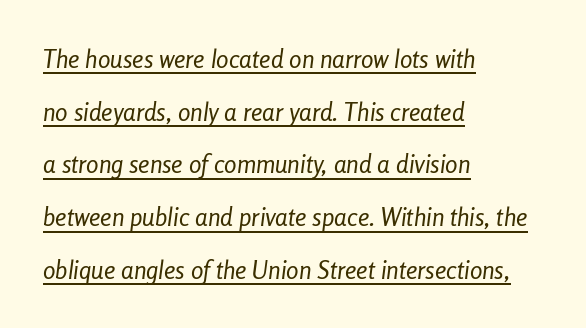
Q: Is the text bold? A: No.
Q: Is the text italic (slanted)? A: Yes, it leans right by about 8 degrees.
Q: Is the text underlined? A: Yes.
Q: How is the paragraph aligned? A: Left-aligned.
Q: Is the spacing between letters normal or unusually wide? A: Normal.
Q: Is the spacing between lines tight, normal or loose? A: Loose.
